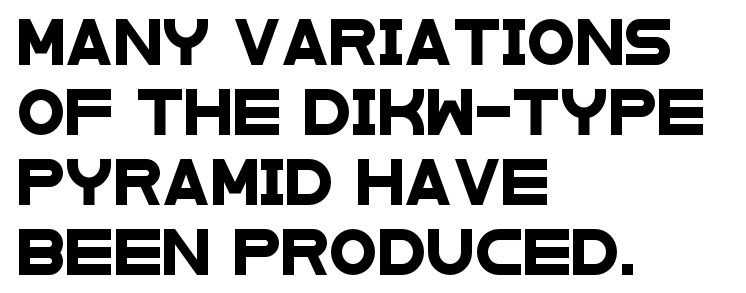
The image shows 44 px wide sans-serif type; set left-aligned, normal line spacing (1.59x), normal letter spacing, not underlined; low stroke contrast and a large x-height.
